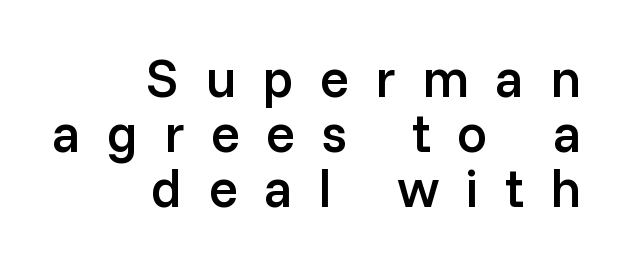
Teacher's note: observe the even right margin — that is flush-right alignment. Words appear elongated and porous because spacing is wide. The specimen reads as upright at a glance. The characters look somewhat weighty, a semibold short of true bold. The rendering uses natural spacing where letterforms have individual widths.
